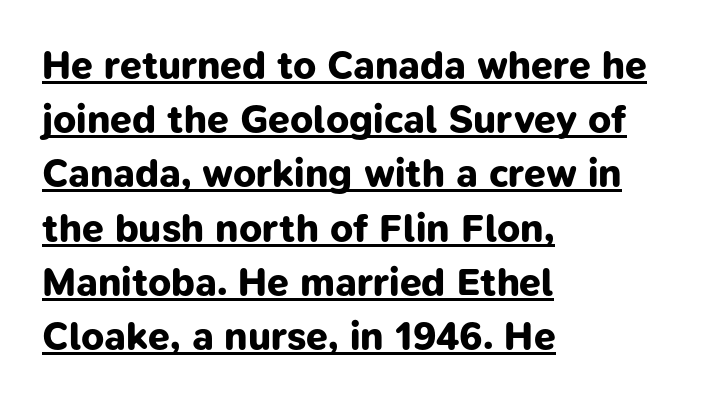
The image shows 39 px bold sans-serif type; set left-aligned, normal line spacing (1.39x), normal letter spacing, underlined; low stroke contrast and a medium x-height.
